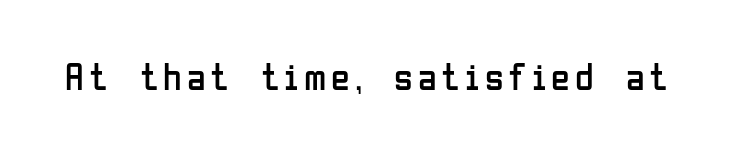
{"serif": "no", "italic": "no", "bold": "no", "weight": "regular", "width": "condensed", "stroke_contrast": "low", "x_height": "medium", "monospaced": "no", "underline": "no", "glyph_px": 38}
